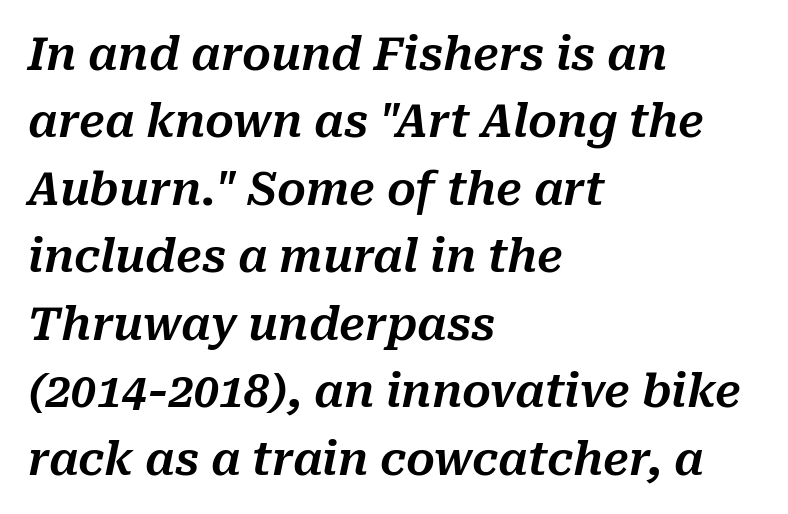
Emphasis-style slanted type is in use. Descender tails drop into unmarked territory. Note the varied advance widths — an 'i' is clearly narrower than an 'm'. The tracking reads as untouched default to a designer's eye.
